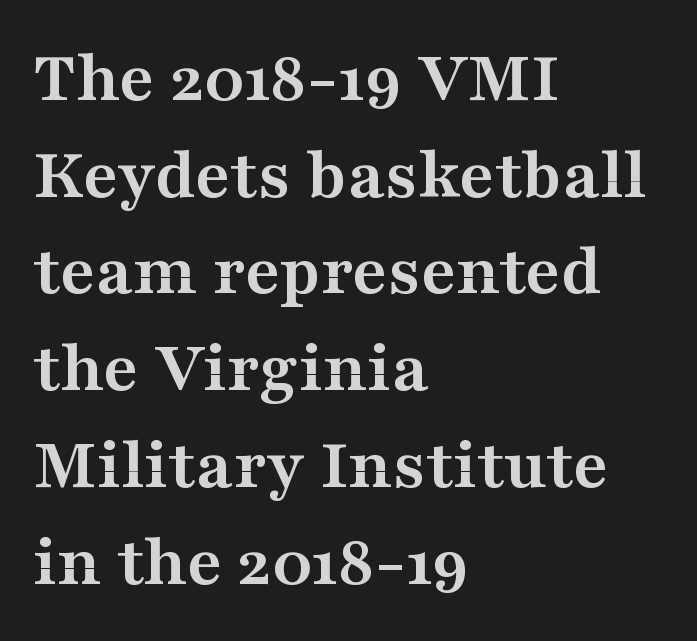
{"serif": "yes", "italic": "no", "bold": "yes", "weight": "semibold", "width": "wide", "stroke_contrast": "medium", "x_height": "medium", "monospaced": "no", "underline": "no", "align": "left", "line_spacing": "normal", "line_spacing_ratio": 1.29, "letter_spacing": "normal", "letter_spacing_em": 0.0, "glyph_px": 75}
